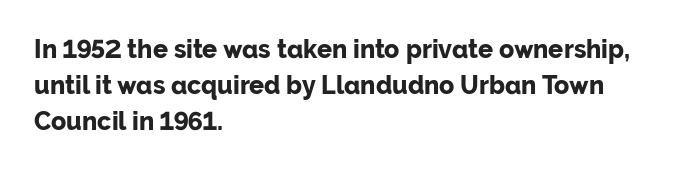
The image shows 25 px bold type, upright; set left-aligned, normal line spacing (1.45x), normal letter spacing, not underlined.
